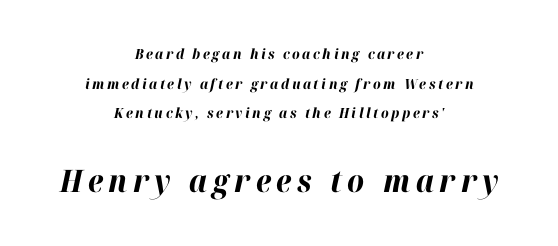
The typesetting leans heavy: a genuine bold. Slant detected: the letters are inclined. Anything drawn beneath the words? Only blank space. Varying glyph widths throughout — classic text-font behaviour.
